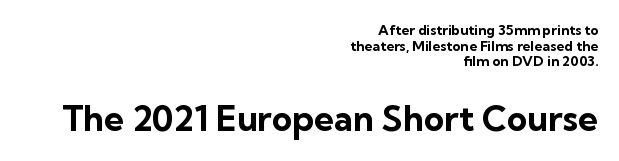
The image shows 35 px bold sans-serif type, upright; set right-aligned, tight line spacing (1.11x), normal letter spacing, not underlined; the second (bottom) block is 2.5x larger; low stroke contrast and a medium x-height.
